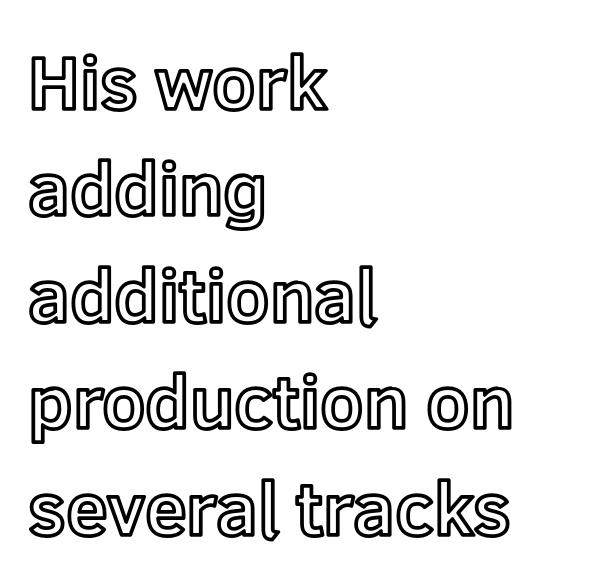
{"italic": "no", "width": "normal", "x_height": "medium", "monospaced": "no", "underline": "no", "align": "left", "line_spacing": "normal", "line_spacing_ratio": 1.42, "letter_spacing": "normal", "letter_spacing_em": 0.0, "glyph_px": 75}
